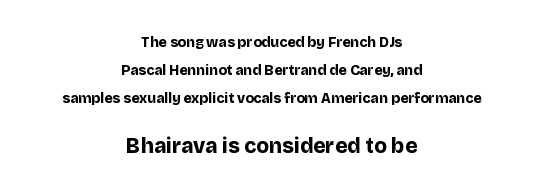
{"italic": "no", "bold": "yes", "underline": "no", "align": "center", "line_spacing": "loose", "line_spacing_ratio": 1.99, "letter_spacing": "normal", "letter_spacing_em": 0.0, "larger_block": "second", "size_ratio": 1.5, "glyph_px": 21}
